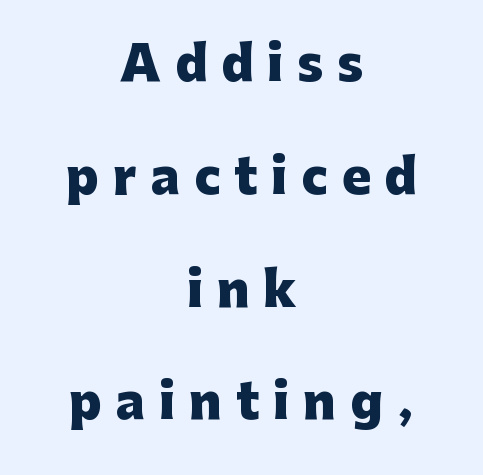
Q: Is the text bold? A: Yes.
Q: Is the text italic (slanted)? A: No, it is upright.
Q: Is the typeface a serif or a sans-serif typeface? A: Sans-serif.
Q: Is the text underlined? A: No.
Q: How is the paragraph aligned? A: Centered.
Q: Is the spacing between letters normal or unusually wide? A: Unusually wide.
Q: Is the spacing between lines tight, normal or loose? A: Loose.
Q: Width (condensed, normal, or wide)? A: Normal.
Q: Stroke contrast? A: Low.
Q: x-height? A: Medium.
Q: Monospaced? A: No.
